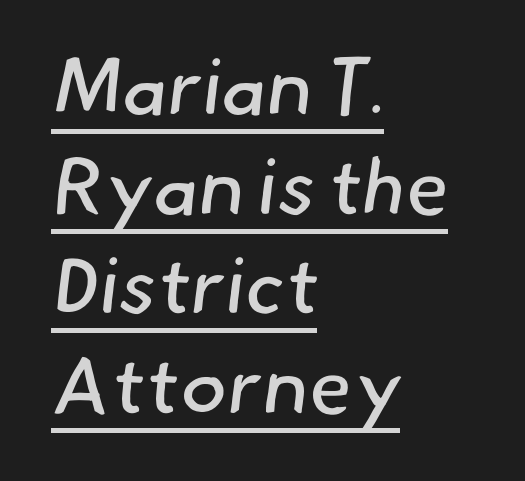
If you measured baseline to baseline, you'd find a middling distance. There is no visible air inserted between adjacent glyphs. Is this a fixed-width face? No — the glyphs have proportional, varying widths. Weight class: somewhere from thin through regular. This is sans-serif lettering, the kind often seen on screens and signage.
